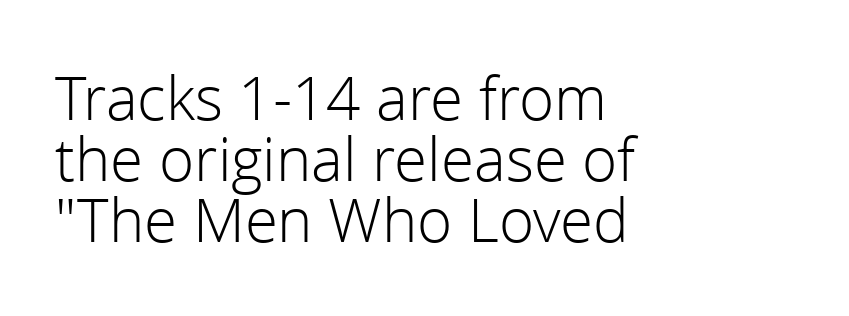
The image shows 60 px light sans-serif type, upright; set left-aligned, tight line spacing (1.02x), normal letter spacing, not underlined; a medium x-height.
